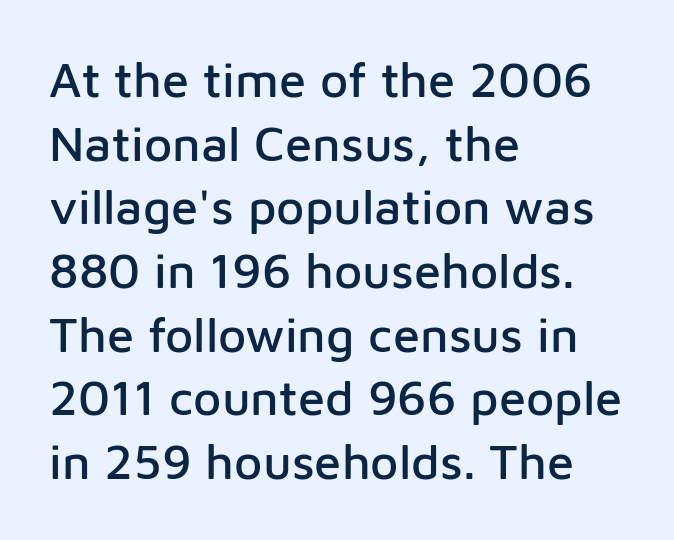
The image shows 49 px sans-serif type, upright; set left-aligned, normal line spacing (1.3x), normal letter spacing, not underlined; low stroke contrast and a medium x-height.
